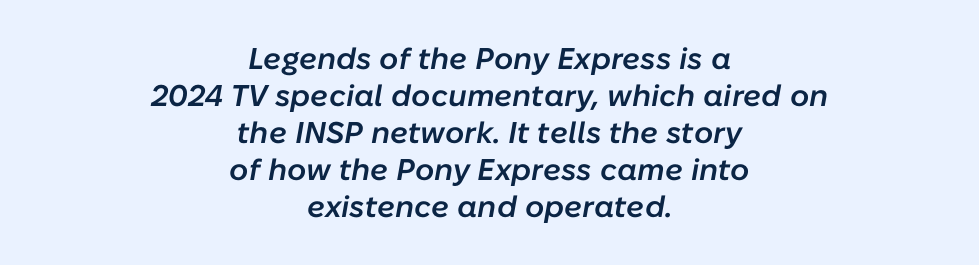
The image shows 30 px semibold type, italic (leaning right); set centered, line spacing 1.23x, normal letter spacing, not underlined; low stroke contrast and a medium x-height.
